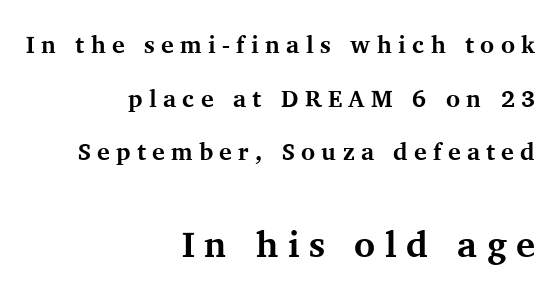
{"serif": "yes", "italic": "no", "bold": "yes", "weight": "bold", "width": "normal", "stroke_contrast": "medium", "x_height": "medium", "monospaced": "no", "underline": "no", "align": "right", "line_spacing": "loose", "line_spacing_ratio": 2.23, "letter_spacing": "wide", "letter_spacing_em": 0.26, "larger_block": "second", "size_ratio": 1.5, "glyph_px": 36}
